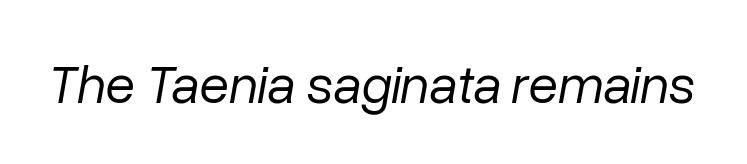
Is the type slanted? Yes — the strokes lean at a clear angle. This sample has the flowing, uneven cadence of proportional lettering. The typeface has the unassuming heft of standard copy or less. The face used here is rendered with its standard letterfit. Type without underlining.
